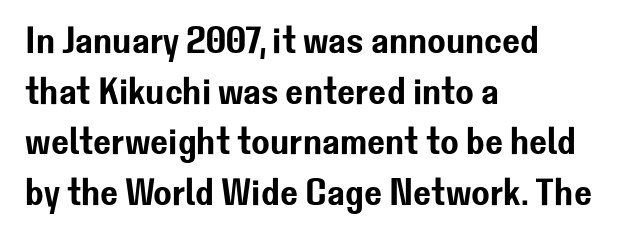
Q: Is the text italic (slanted)? A: No, it is upright.
Q: Is the typeface a serif or a sans-serif typeface? A: Sans-serif.
Q: Is the text underlined? A: No.
Q: How is the paragraph aligned? A: Left-aligned.
Q: Is the spacing between letters normal or unusually wide? A: Normal.
Q: Is the spacing between lines tight, normal or loose? A: Normal.
Q: Width (condensed, normal, or wide)? A: Normal.
Q: Stroke contrast? A: Low.
Q: x-height? A: Medium.
Q: Monospaced? A: No.
